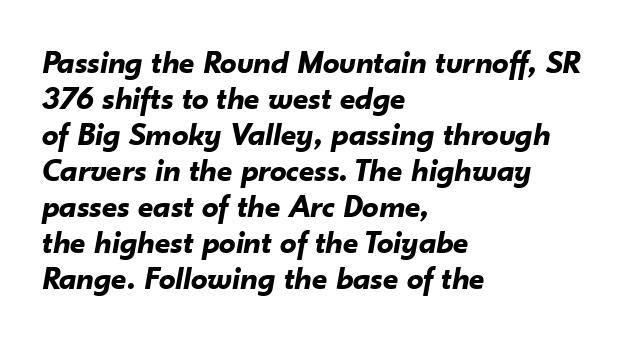
Designer's note — italics engaged. Cramped leading. Is this a fixed-width face? No — the glyphs have proportional, varying widths. I'd describe the lettering as bold — thick and assertive. These lines keep a tight, regular rhythm from letter to letter. The specimen omits any rule beneath the text block's lines.
